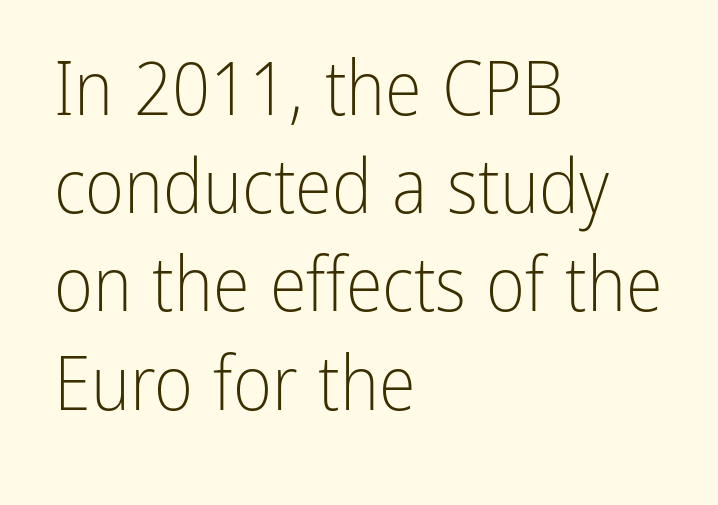
The image shows 75 px light, condensed sans-serif type, upright; set left-aligned, normal line spacing (1.31x), normal letter spacing, not underlined; low stroke contrast and a medium x-height.
